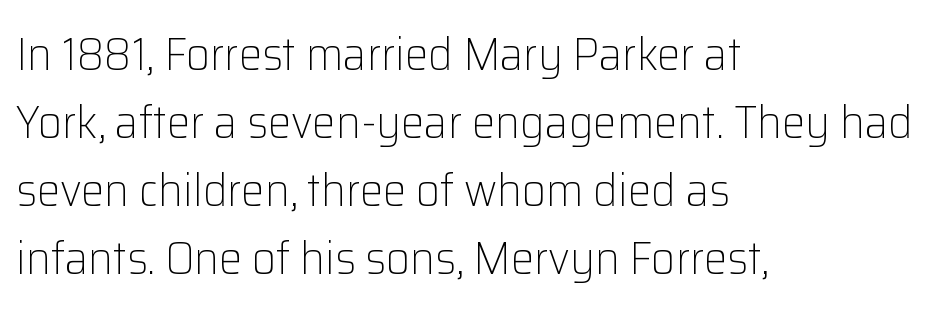
Looks like regular typesetting: each glyph gets only the width it needs. Successive baselines arrive at the customary interval. The passage shown is not bold in any degree. The compositor pushed each line to the left boundary.
